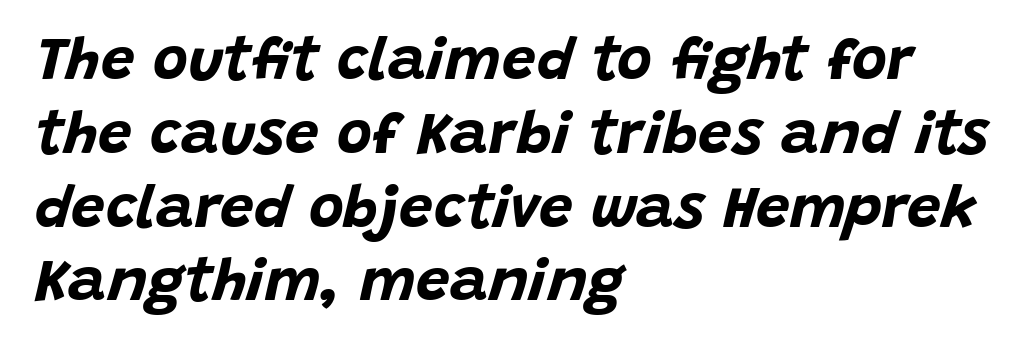
Bold? Absolutely — the strokes are thick and heavy. If you drew a line through each stem, it would be angled. Varying glyph widths throughout — classic text-font behaviour. Compared with a centered layout, this one pins lines to the left instead. Clear beneath every line of the passage.
